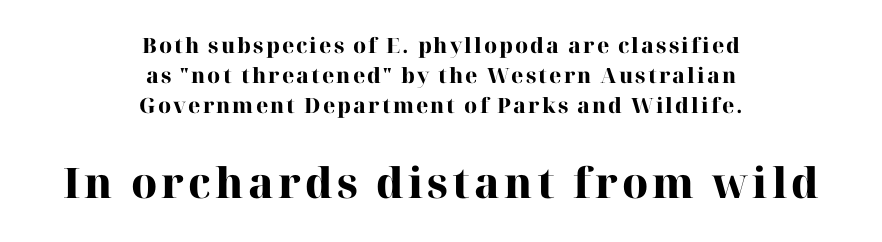
The specimen omits any rule beneath the text block's lines. The following chunk of copy outweighs the initial chunk in type size. The type sits square on the baseline with zero lean. Baseline-to-baseline distance is the conventional proportion of letter height.
